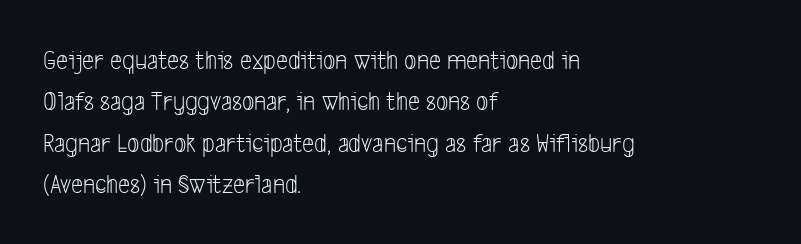
The face used here is rendered with its standard letterfit. Vertical stems look standard width or narrower in stroke. A normal amount of white space separates one row of letters from the next. Line starts are locked; line ends wander.
